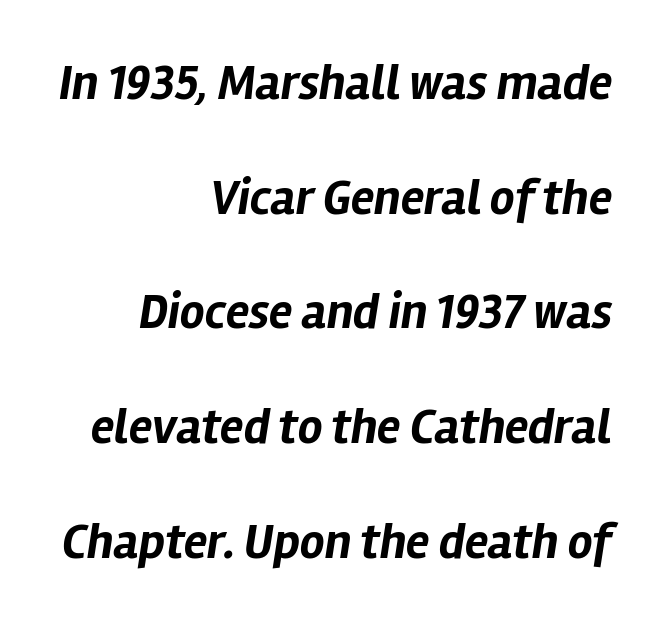
The image shows 49 px bold type, italic (leaning right); set right-aligned, loose line spacing (2.34x), normal letter spacing, not underlined; low stroke contrast and a medium x-height.
